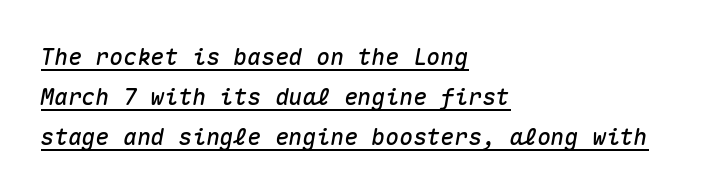
The gaps between neighbouring characters are ordinary and unremarkable. Line starts are locked; line ends wander. The whole block is typeset with a tilt. Somebody hit Ctrl+U on this one — the words are underlined.
